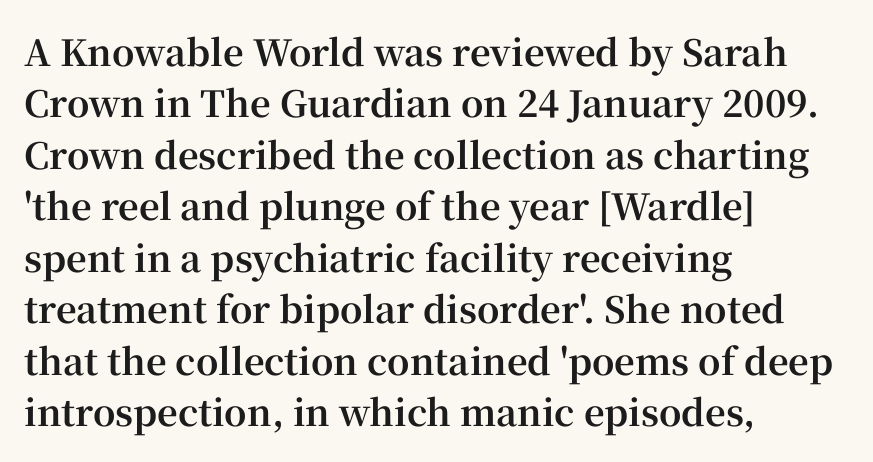
The image shows 36 px bold serif type, upright; set left-aligned, normal line spacing (1.43x), normal letter spacing, not underlined; high stroke contrast and a medium x-height.
